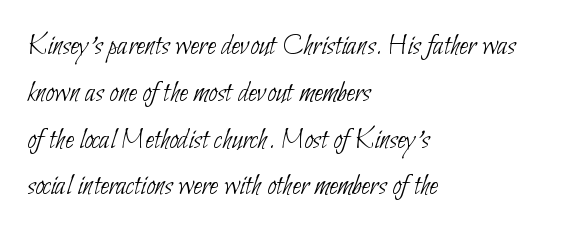
Q: Is the text bold? A: No.
Q: Is the typeface a serif or a sans-serif typeface? A: Sans-serif.
Q: Is the text underlined? A: No.
Q: How is the paragraph aligned? A: Left-aligned.
Q: Is the spacing between letters normal or unusually wide? A: Normal.
Q: Is the spacing between lines tight, normal or loose? A: Normal.
Q: Width (condensed, normal, or wide)? A: Condensed.
Q: Stroke contrast? A: Low.
Q: x-height? A: Small.
Q: Monospaced? A: No.
